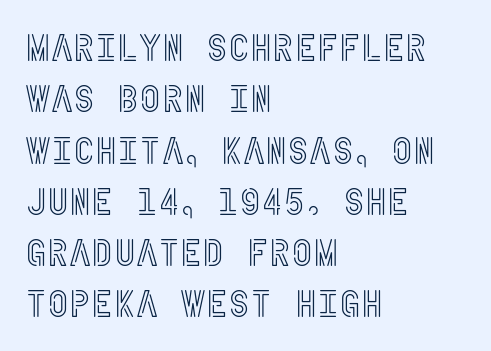
The image shows 38 px condensed type, upright; set left-aligned, normal line spacing (1.35x), normal letter spacing, not underlined; a large x-height.
